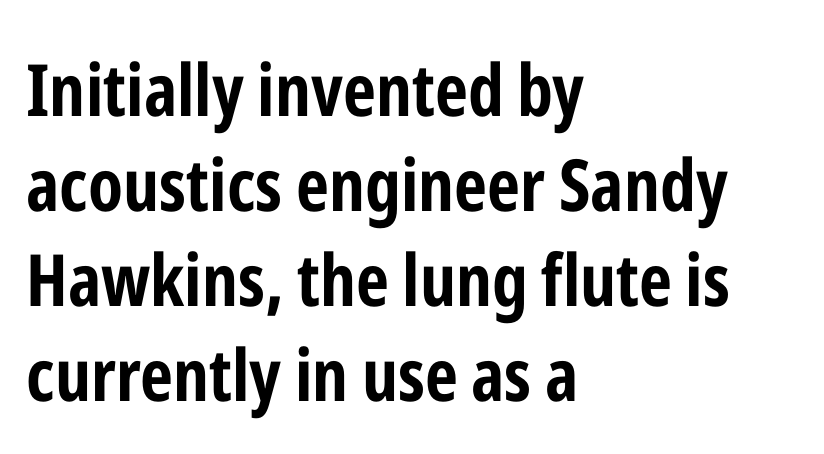
Grotesque or geometric, the face here clearly has no serifs. The face used here is rendered with its standard letterfit. A typesetter would call this proportional, since set widths differ per character. Notice how the stems are strictly vertical — no italics here. Any mark beneath the type? The region is blank. Summary of weight: heavy, a full bold.
